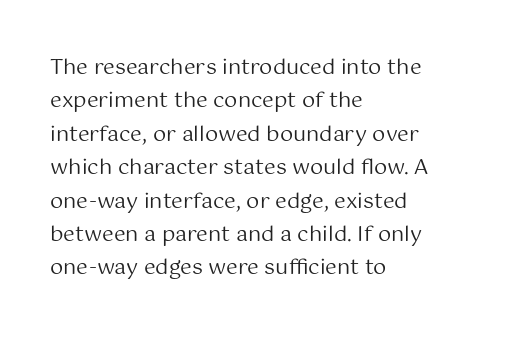
The image shows 21 px text type, upright; set left-aligned, normal line spacing (1.59x), normal letter spacing, not underlined.
